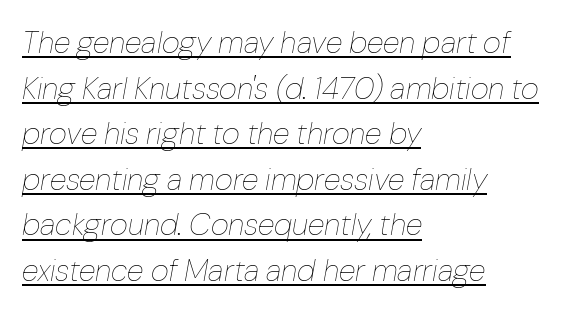
A typesetter would mark this as italic. The letters advance in unequal steps, a hallmark of proportional type. The lines sit at an ordinary, default distance from one another. Looks like someone drew a line under every word here. If you drew a ruler down the left edge, every line would touch it.
